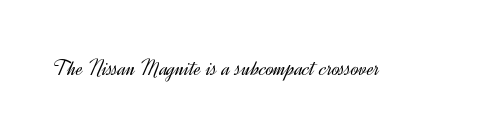
Q: Is the text bold? A: No.
Q: Is the text italic (slanted)? A: Yes.
Q: Is the text underlined? A: No.
Q: Is the spacing between letters normal or unusually wide? A: Normal.
